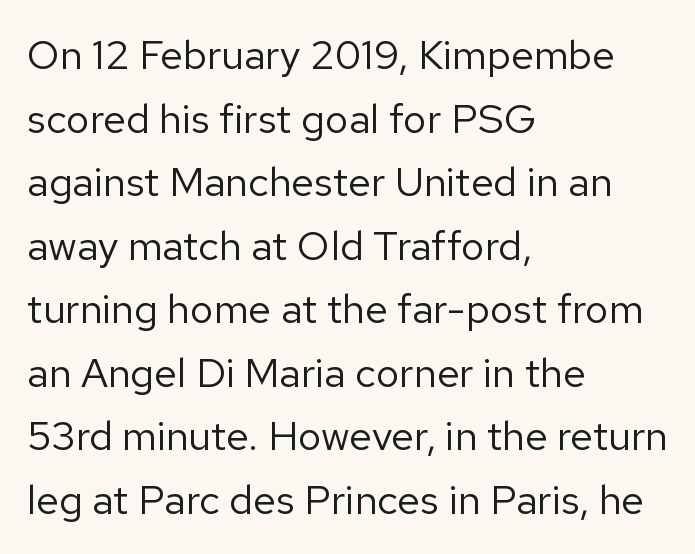
Q: Is the text bold? A: No.
Q: Is the text italic (slanted)? A: No, it is upright.
Q: Is the typeface a serif or a sans-serif typeface? A: Sans-serif.
Q: Is the text underlined? A: No.
Q: How is the paragraph aligned? A: Left-aligned.
Q: Is the spacing between letters normal or unusually wide? A: Normal.
Q: Is the spacing between lines tight, normal or loose? A: Normal.
Q: Width (condensed, normal, or wide)? A: Normal.
Q: Stroke contrast? A: Low.
Q: x-height? A: Medium.
Q: Monospaced? A: No.
